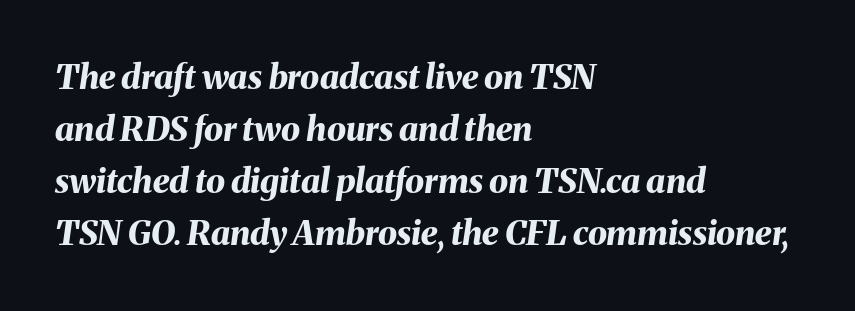
The compositor pushed each line to the left boundary. Heft: maximum for text — a bold. Do the characters align in a grid? No, the font is proportional. The letterforms sit shoulder to shoulder at normal distance.
